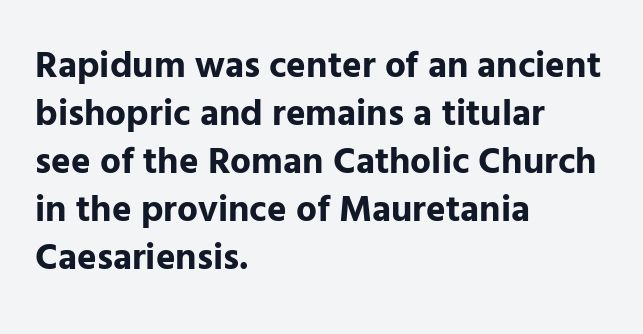
Bold? Absolutely — the strokes are thick and heavy. Each new line begins a customary step beneath the previous one. This sample has the flowing, uneven cadence of proportional lettering. The type family on display is of the sans-serif kind. All the whitespace from short lines collects on the right. Inter-character spacing is left at the font's built-in metrics.
